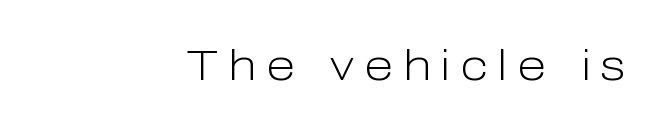
{"serif": "no", "italic": "no", "bold": "no", "weight": "light", "width": "normal", "stroke_contrast": "low", "x_height": "medium", "monospaced": "no", "underline": "no", "letter_spacing": "wide", "letter_spacing_em": 0.23, "glyph_px": 43}
